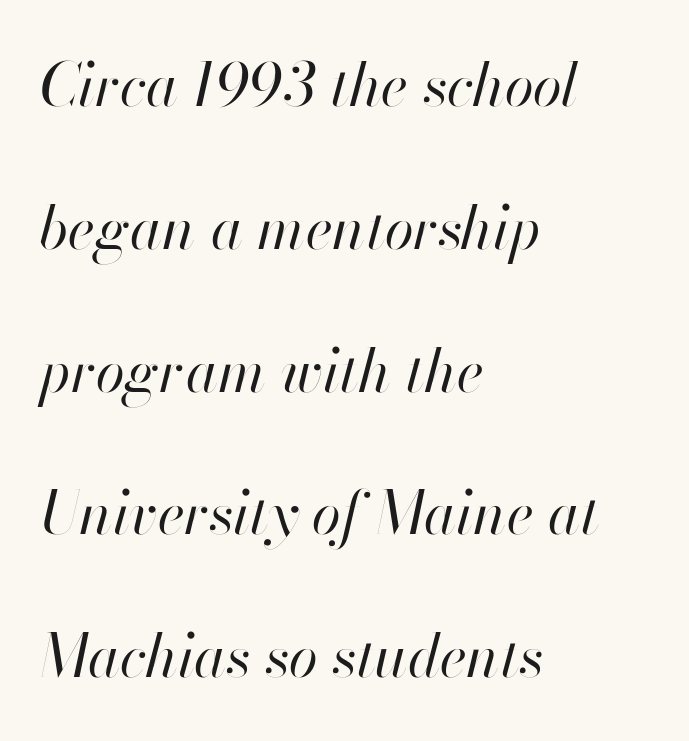
The image shows 59 px regular-weight type, italic (leaning right); set left-aligned, loose line spacing (2.42x), normal letter spacing, not underlined; high stroke contrast and a small x-height.
